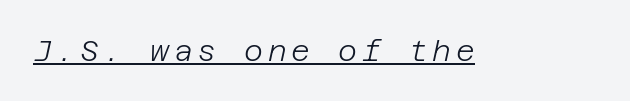
Q: Is the text bold? A: No.
Q: Is the text italic (slanted)? A: Yes, it leans right by about 12 degrees.
Q: Is the text underlined? A: Yes.
Q: Width (condensed, normal, or wide)? A: Normal.
Q: Stroke contrast? A: Low.
Q: x-height? A: Large.
